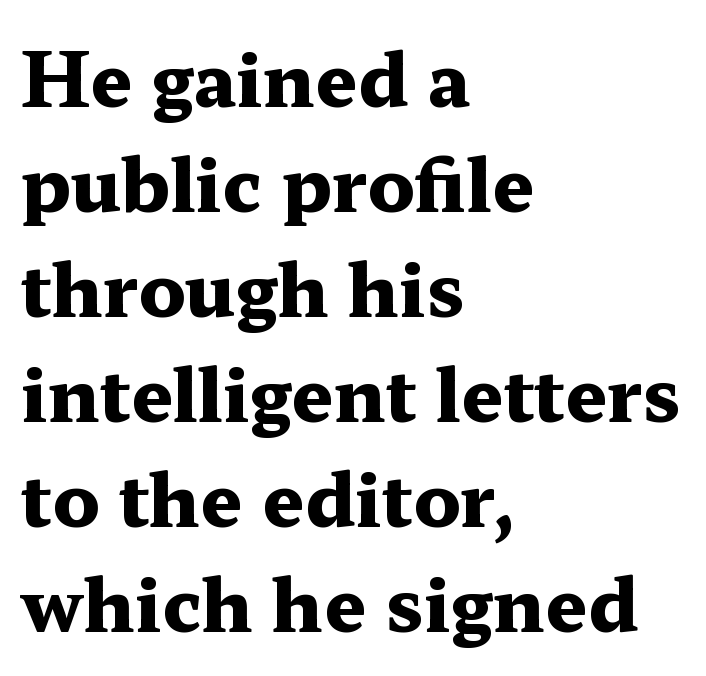
The image shows 74 px heavy, wide serif type, upright; set left-aligned, normal line spacing (1.42x), normal letter spacing, not underlined; medium stroke contrast and a medium x-height.
